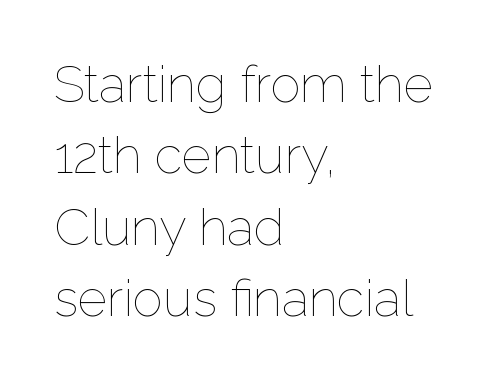
Q: Is the text bold? A: No.
Q: Is the text italic (slanted)? A: No, it is upright.
Q: Is the text underlined? A: No.
Q: How is the paragraph aligned? A: Left-aligned.
Q: Is the spacing between letters normal or unusually wide? A: Normal.
Q: Is the spacing between lines tight, normal or loose? A: Normal.
Q: Width (condensed, normal, or wide)? A: Normal.
Q: Stroke contrast? A: Low.
Q: x-height? A: Medium.
Q: Monospaced? A: No.
